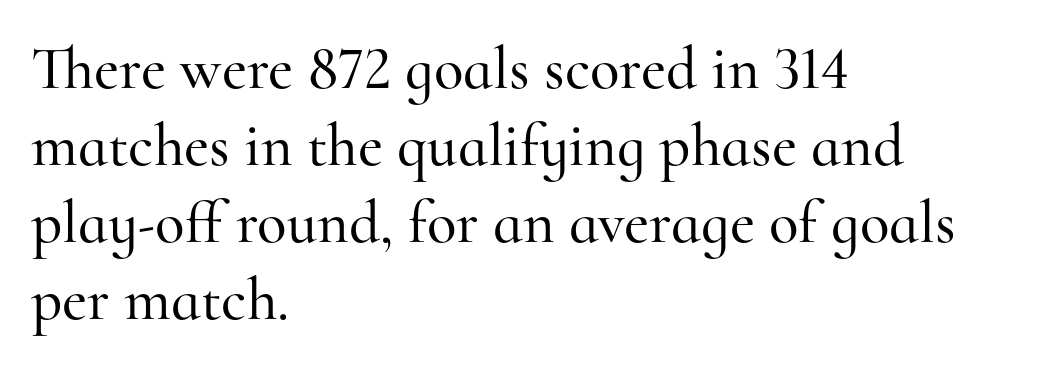
The image shows 61 px serif type, upright; set left-aligned, normal line spacing (1.26x), normal letter spacing, not underlined; high stroke contrast and a small x-height.
